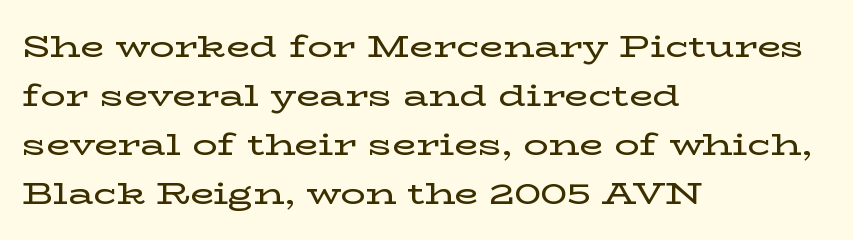
Q: Is the text italic (slanted)? A: No, it is upright.
Q: Is the typeface a serif or a sans-serif typeface? A: Serif.
Q: Is the text underlined? A: No.
Q: How is the paragraph aligned? A: Left-aligned.
Q: Is the spacing between letters normal or unusually wide? A: Normal.
Q: Is the spacing between lines tight, normal or loose? A: Normal.
Q: Width (condensed, normal, or wide)? A: Wide.
Q: Stroke contrast? A: Low.
Q: x-height? A: Medium.
Q: Monospaced? A: No.
